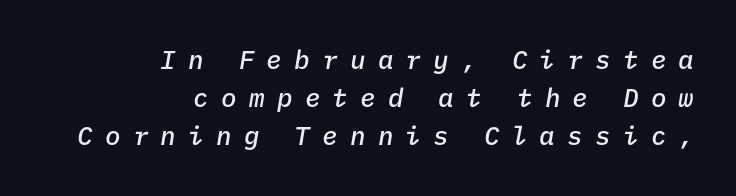
Each line ends at the same right margin while the left side varies. Characters follow at a spacing far wider than the type designer built in. Regarding leading, the lines here are spaced in the standard way. Nobody drew a line under any word here.
